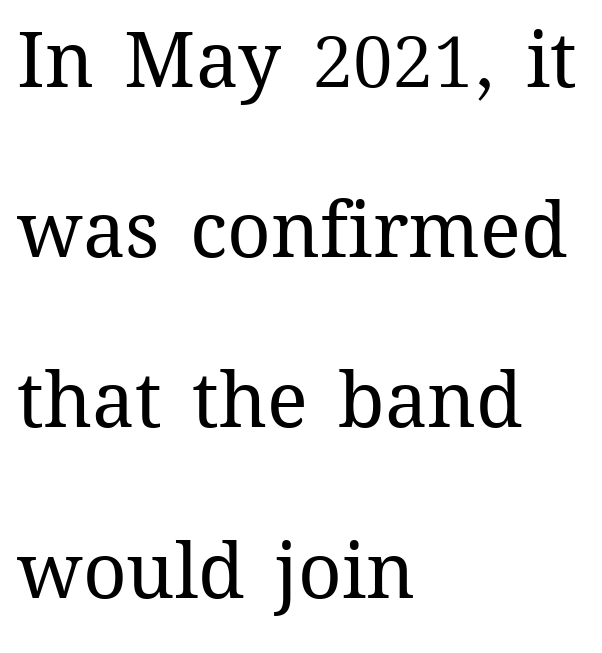
Q: Is the text bold? A: No.
Q: Is the text italic (slanted)? A: No, it is upright.
Q: Is the text underlined? A: No.
Q: How is the paragraph aligned? A: Left-aligned.
Q: Is the spacing between letters normal or unusually wide? A: Normal.
Q: Is the spacing between lines tight, normal or loose? A: Loose.
Q: Width (condensed, normal, or wide)? A: Normal.
Q: Stroke contrast? A: Medium.
Q: x-height? A: Medium.
Q: Monospaced? A: No.
